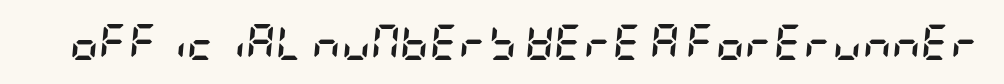
The image shows 36 px semibold, condensed type, italic (leaning right); set normal letter spacing, not underlined; low stroke contrast and a large x-height.
